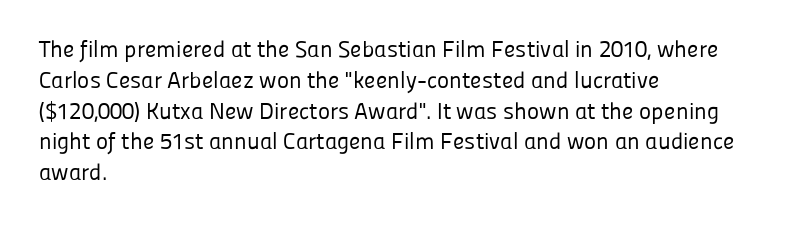
The image shows 23 px text type, upright; set left-aligned, normal line spacing (1.34x), normal letter spacing, not underlined.
